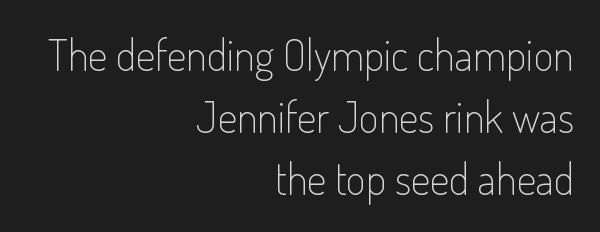
The image shows 43 px light, condensed sans-serif type, upright; set right-aligned, normal line spacing (1.44x), normal letter spacing, not underlined; low stroke contrast and a small x-height.
